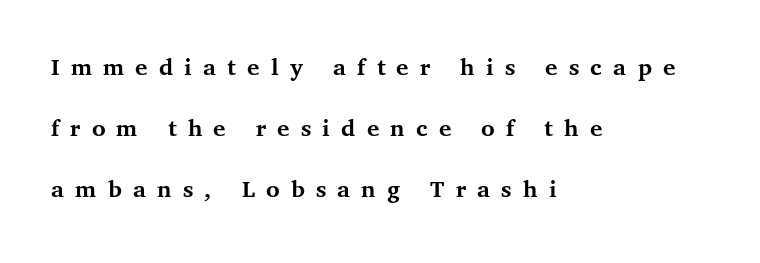
The image shows 26 px bold type, upright; set left-aligned, loose line spacing (2.35x), unusually wide letter spacing (+0.43 em), not underlined.
